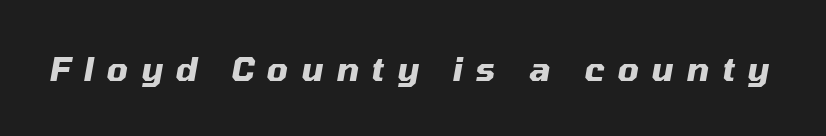
Here the designer chose a conventional face with non-uniform glyph widths. Inter-character spacing is expanded well beyond the font's built-in metrics. Slant detected: the letters are inclined. The glyphs have the mass of a bold cut.
